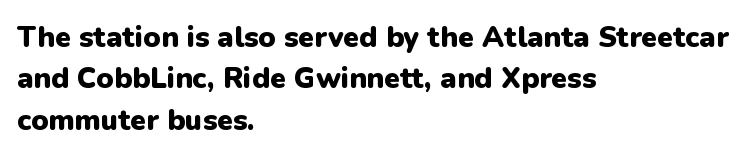
Examine the stroke ends and you'll find no serifs. The letters stand straight up with perfectly vertical stems. On the weight axis this lands at bold, roughly 700. Note the varied advance widths — an 'i' is clearly narrower than an 'm'. Typeset ragged right — the left edge is the straight one. Anything drawn beneath the words? Only blank space.
